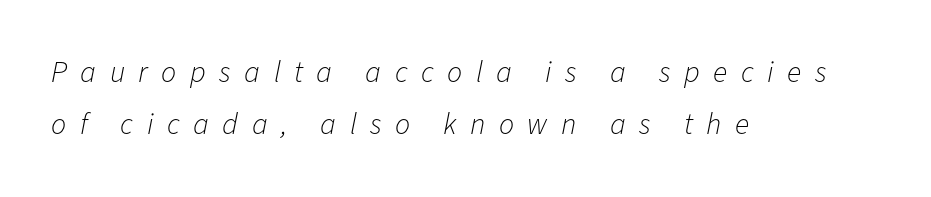
Q: Is the text bold? A: No.
Q: Is the text italic (slanted)? A: Yes, it leans right by about 11 degrees.
Q: Is the text underlined? A: No.
Q: How is the paragraph aligned? A: Left-aligned.
Q: Is the spacing between letters normal or unusually wide? A: Unusually wide.
Q: Width (condensed, normal, or wide)? A: Normal.
Q: Stroke contrast? A: Low.
Q: x-height? A: Medium.
Q: Monospaced? A: No.
